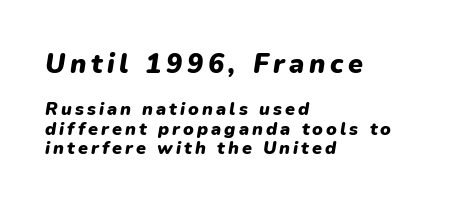
Q: Is the text bold? A: Yes.
Q: Is the text italic (slanted)? A: Yes, it leans right by about 9 degrees.
Q: Is the text underlined? A: No.
Q: How is the paragraph aligned? A: Left-aligned.
Q: Is the spacing between lines tight, normal or loose? A: Tight.
Q: Which block of text is set in a larger size, the first (top) or the second (bottom)? A: The first (top) one.
